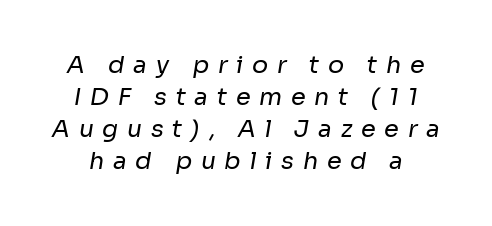
Q: Is the text bold? A: No.
Q: Is the text underlined? A: No.
Q: Is the spacing between letters normal or unusually wide? A: Unusually wide.
Q: Is the spacing between lines tight, normal or loose? A: Normal.
